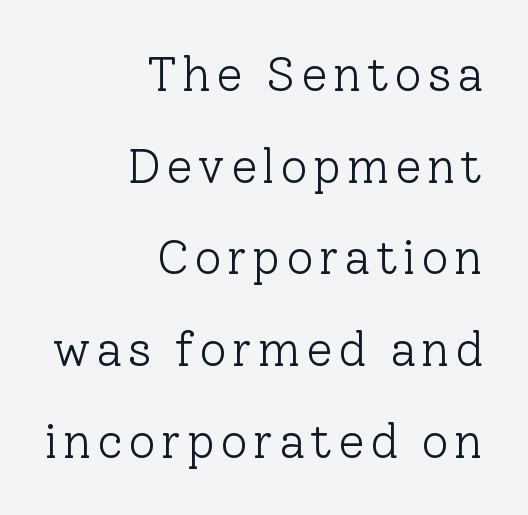
Q: Is the text bold? A: No.
Q: Is the text italic (slanted)? A: No, it is upright.
Q: Is the typeface a serif or a sans-serif typeface? A: Serif.
Q: Is the text underlined? A: No.
Q: How is the paragraph aligned? A: Right-aligned.
Q: Is the spacing between lines tight, normal or loose? A: Loose.
Q: Width (condensed, normal, or wide)? A: Normal.
Q: Stroke contrast? A: Low.
Q: x-height? A: Medium.
Q: Monospaced? A: No.
